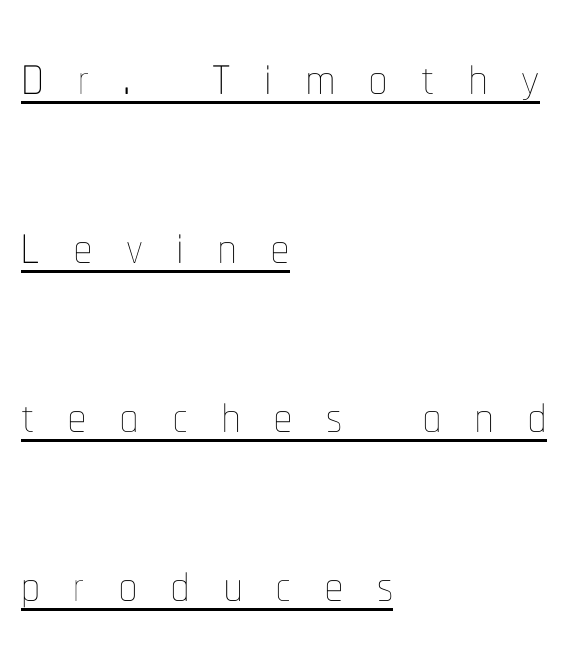
{"italic": "no", "bold": "no", "weight": "thin", "width": "condensed", "stroke_contrast": "low", "x_height": "medium", "monospaced": "no", "underline": "yes", "align": "left", "line_spacing": "loose", "line_spacing_ratio": 2.38, "letter_spacing": "wide", "letter_spacing_em": 0.48, "glyph_px": 71}
